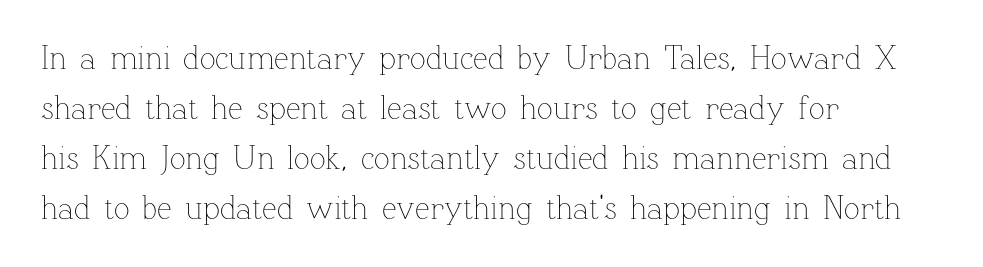
{"italic": "no", "bold": "no", "weight": "thin", "width": "normal", "stroke_contrast": "low", "x_height": "medium", "monospaced": "no", "underline": "no", "align": "left", "line_spacing": "normal", "line_spacing_ratio": 1.52, "letter_spacing": "normal", "letter_spacing_em": 0.0, "glyph_px": 33}
